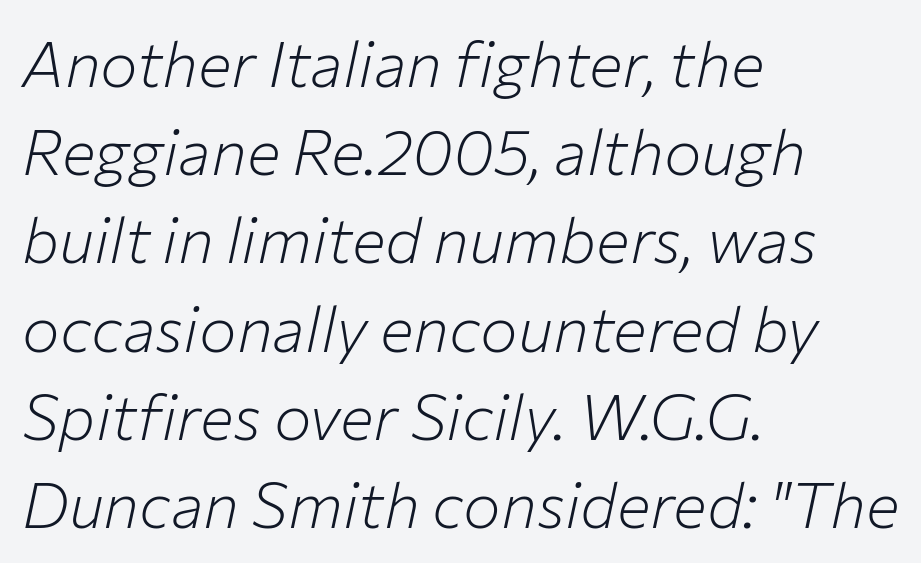
The image shows 63 px light type, italic (leaning right); set left-aligned, normal line spacing (1.4x), normal letter spacing, not underlined; low stroke contrast and a medium x-height.
